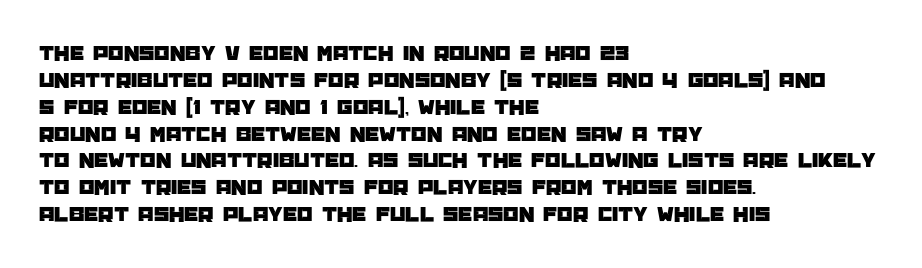
The image shows 22 px text type, upright; set left-aligned, line spacing 1.22x, normal letter spacing, not underlined.
